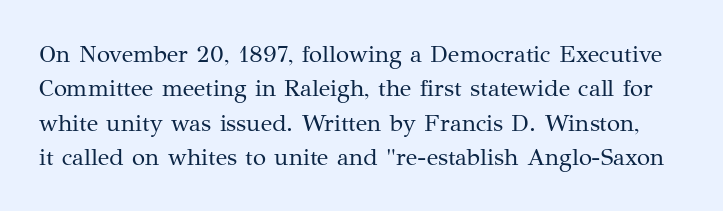
{"italic": "no", "bold": "no", "underline": "no", "line_spacing": "normal", "line_spacing_ratio": 1.43, "letter_spacing": "normal", "letter_spacing_em": 0.0, "glyph_px": 24}
